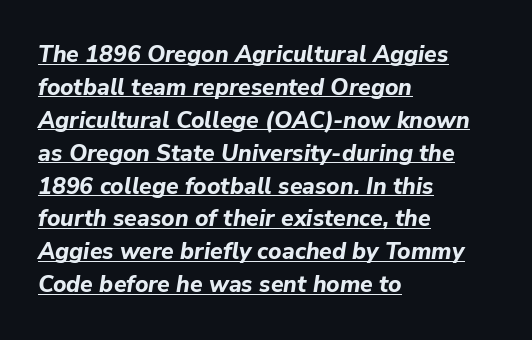
Compared with typical paragraphs, the rows here are spaced about the same. Honestly, the underline is the first thing you notice here. Every character sits at an angle, as italics do. The font is running at its bold setting. A typesetter would call this zero additional tracking.
